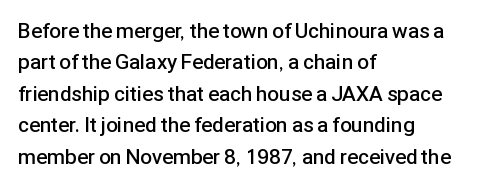
The image shows 21 px text type, upright; set left-aligned, normal line spacing (1.5x), normal letter spacing, not underlined.
